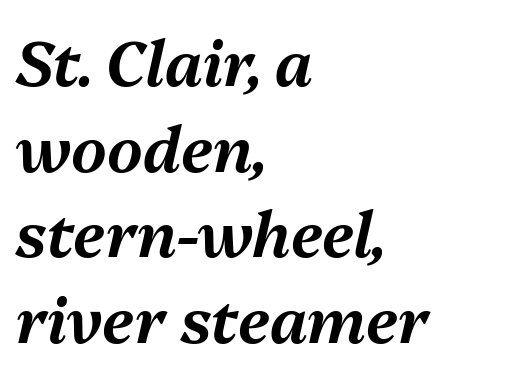
The image shows 62 px text type, italic (leaning right); set left-aligned, normal line spacing (1.38x), normal letter spacing, not underlined; medium stroke contrast and a medium x-height.
